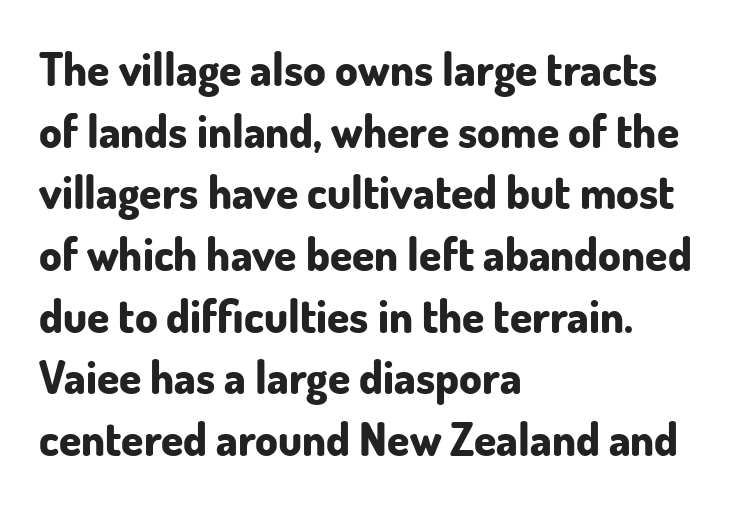
Character widths vary here, with narrow letters taking less room than wide ones. Stroke terminals: plain, sans-serif. Tracking here is standard; glyphs follow each other at the usual distance. You can tell it's not italic because the verticals are truly vertical. Normally led — the rows are evenly, conventionally spaced.
